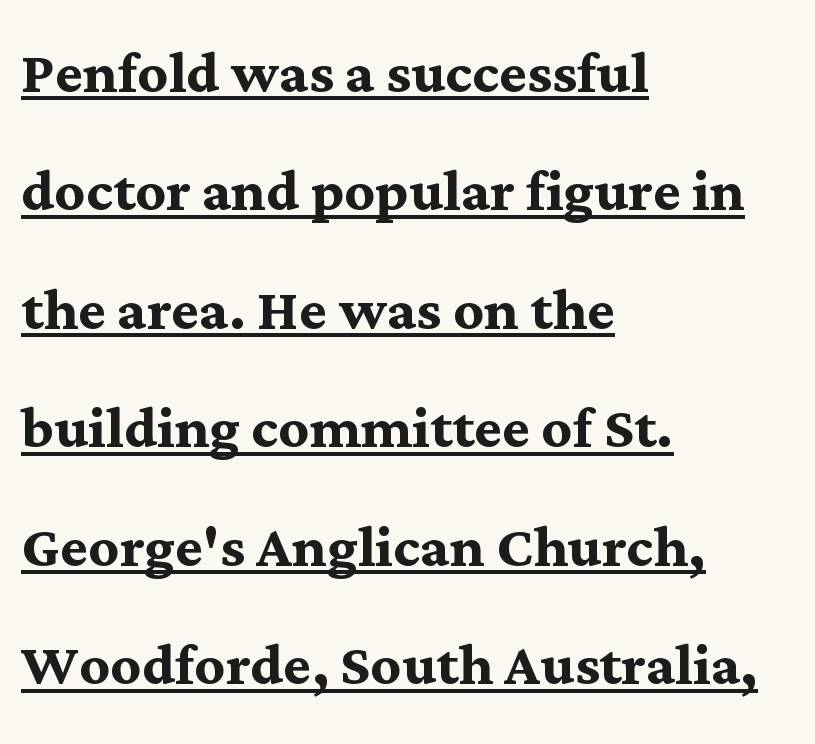
Q: Is the text bold? A: Yes.
Q: Is the text italic (slanted)? A: No, it is upright.
Q: Is the typeface a serif or a sans-serif typeface? A: Serif.
Q: Is the text underlined? A: Yes.
Q: How is the paragraph aligned? A: Left-aligned.
Q: Is the spacing between letters normal or unusually wide? A: Normal.
Q: Is the spacing between lines tight, normal or loose? A: Normal.
Q: Width (condensed, normal, or wide)? A: Normal.
Q: Stroke contrast? A: Medium.
Q: x-height? A: Medium.
Q: Monospaced? A: No.
